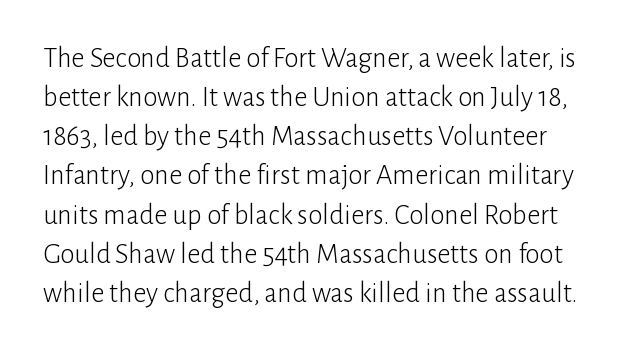
Bare-footed words on every line. Letterform terminals end flat and unadorned throughout the passage. Notice how descenders clear the ascenders below comfortably — that's standard leading. The characters are drawn with everyday or finer stroke widths. Inter-character spacing is left at the font's built-in metrics. A typesetter would call this proportional, since set widths differ per character.
